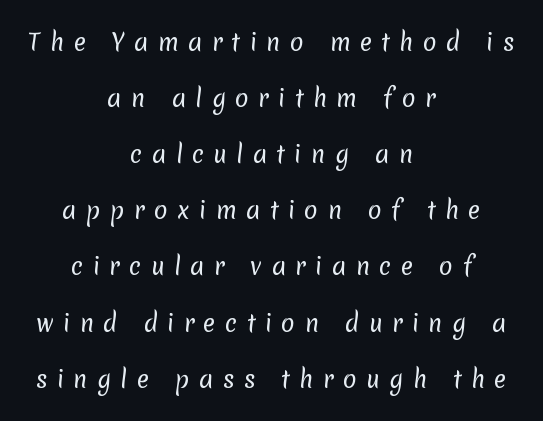
{"bold": "no", "underline": "no", "align": "center", "line_spacing": "loose", "line_spacing_ratio": 2.44, "letter_spacing": "wide", "letter_spacing_em": 0.4, "glyph_px": 23}
